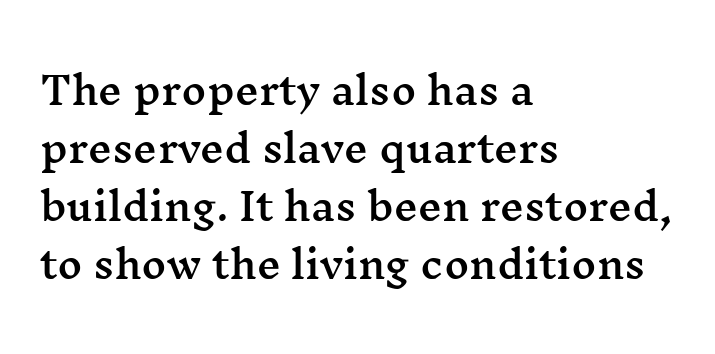
The image shows 38 px wide serif type, upright; set left-aligned, normal line spacing (1.53x), normal letter spacing, not underlined; medium stroke contrast and a medium x-height.
